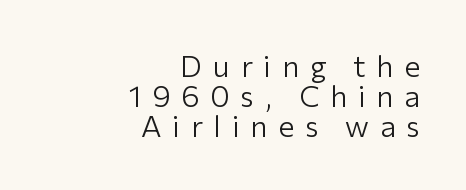
The image shows 30 px light sans-serif type, upright; set right-aligned, tight line spacing (1.0x), unusually wide letter spacing (+0.36 em), not underlined; low stroke contrast and a medium x-height.
